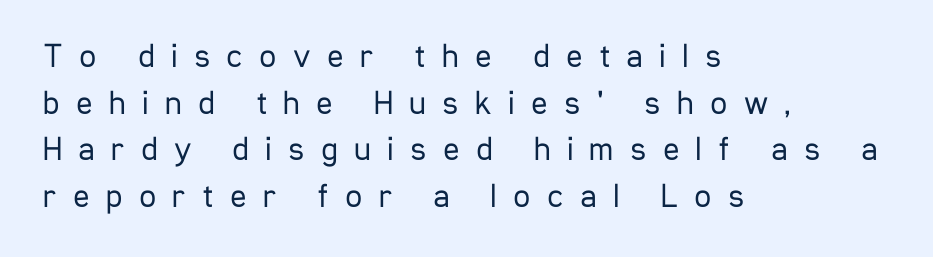
The image shows 34 px regular-weight, condensed sans-serif type, upright; set left-aligned, normal line spacing (1.37x), unusually wide letter spacing (+0.48 em), not underlined; low stroke contrast and a medium x-height.
